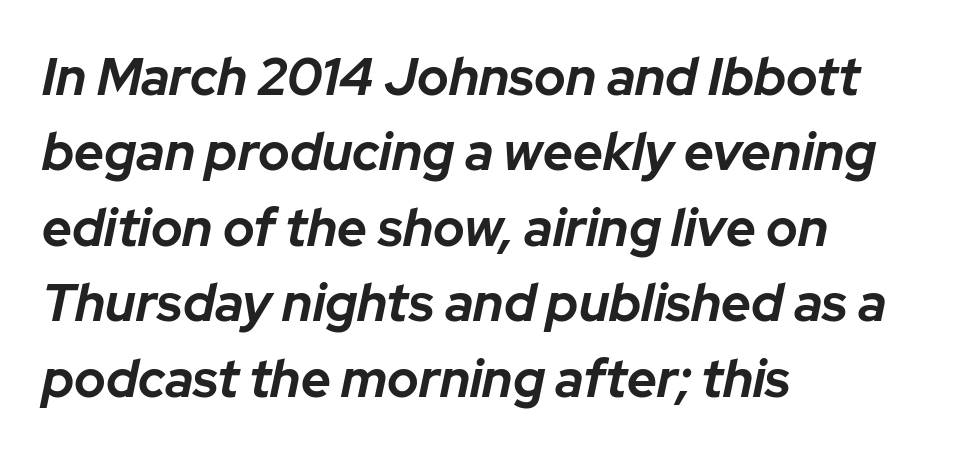
{"italic": "yes", "lean": "right", "slant_degrees": 12, "bold": "yes", "weight": "bold", "width": "normal", "stroke_contrast": "low", "x_height": "medium", "monospaced": "no", "underline": "no", "align": "left", "line_spacing": "normal", "line_spacing_ratio": 1.45, "letter_spacing": "normal", "letter_spacing_em": 0.0, "glyph_px": 52}
